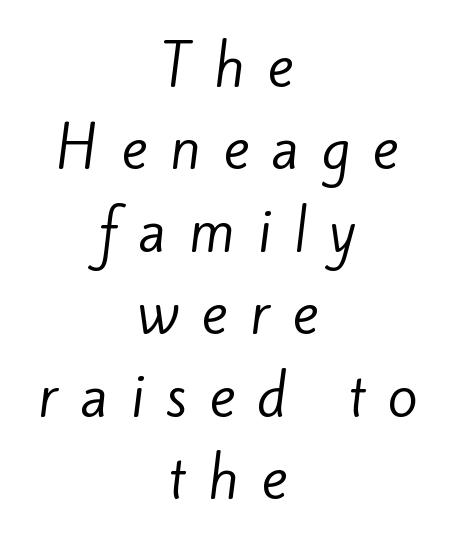
The image shows 55 px regular-weight sans-serif type; set centered, normal line spacing (1.5x), unusually wide letter spacing (+0.41 em), not underlined; low stroke contrast and a small x-height.
